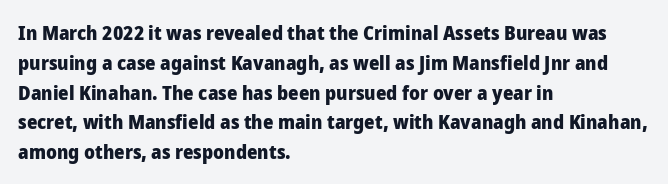
Summary of weight: heavy, a full bold. This sample is left-justified, so line endings fall wherever the words run out. The type sits square on the baseline with zero lean. The lines sit at an ordinary, default distance from one another. A bare baseline throughout the passage. This sample uses plain, unmodified letter spacing.
